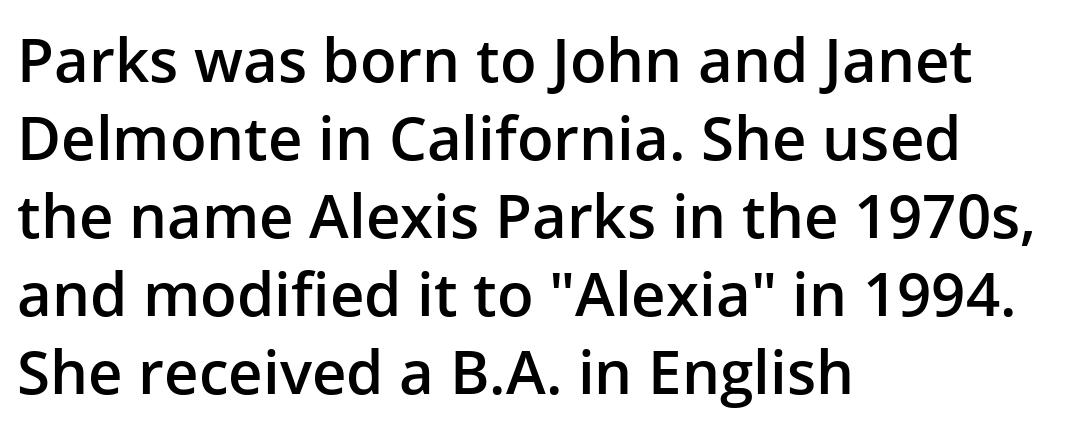
A bit beefed up — I'd call it semibold rather than bold. Do the letters lean? They stand straight. Type style note: lacks serifs. The designer left line spacing at the default. The zone under the glyphs is completely vacant.
